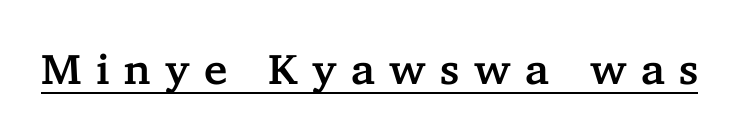
Q: Is the text italic (slanted)? A: No, it is upright.
Q: Is the typeface a serif or a sans-serif typeface? A: Serif.
Q: Is the text underlined? A: Yes.
Q: Is the spacing between letters normal or unusually wide? A: Unusually wide.
Q: Width (condensed, normal, or wide)? A: Normal.
Q: Stroke contrast? A: Low.
Q: x-height? A: Medium.
Q: Monospaced? A: No.
